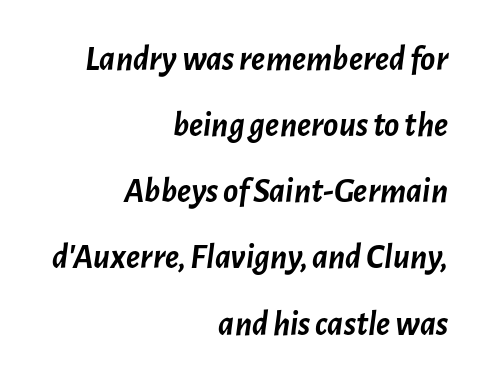
The image shows 35 px semibold type, italic (leaning right); set right-aligned, line spacing 1.89x, normal letter spacing, not underlined; low stroke contrast and a medium x-height.
